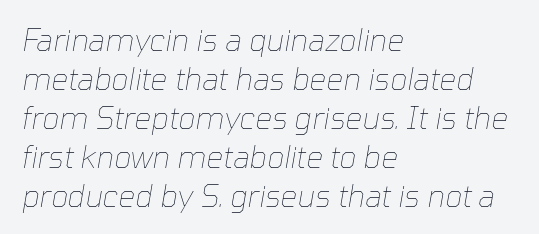
One-word summary of the alignment: left. Is the stroke heavy? The answer is a plain regular-or-lighter. Reading down the column, the eye jumps a familiar distance to each next line. Here the designer chose a conventional face with non-uniform glyph widths.
